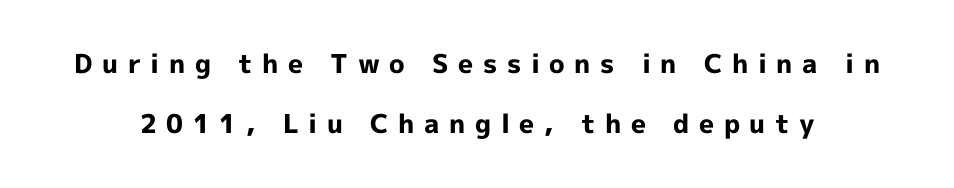
The lettering holds an erect, upright posture throughout. The space directly below the letters is spotless. The tracking jumps out immediately: characters are airy and widely separated. The rendering uses a large line-height, opening up the rows. Students, this is bold: see how much ink each stroke carries.
